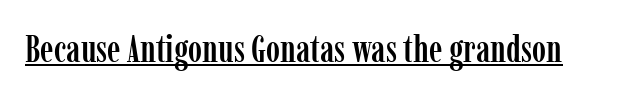
Unlike italic type, these characters show no tilt at all. Is this a fixed-width face? No — the glyphs have proportional, varying widths. The rendering uses the underline text-decoration. Nobody touched the tracking dial on this one.
